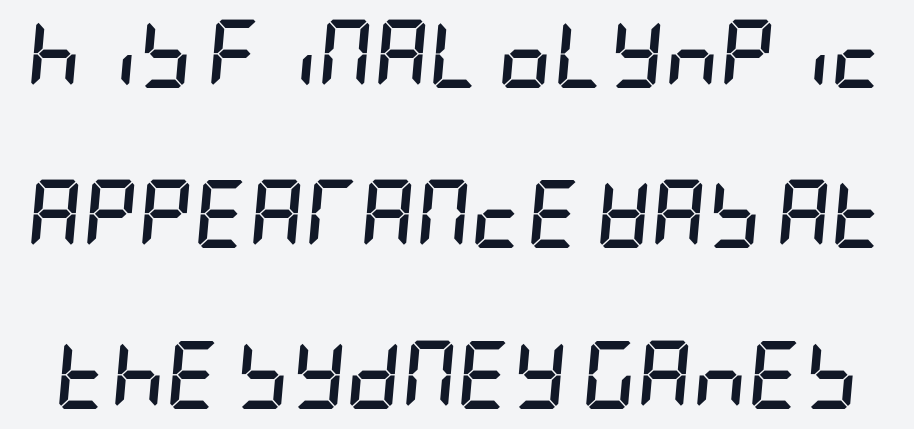
Q: Is the text bold? A: Yes.
Q: Is the text italic (slanted)? A: Yes, it leans right by about 5 degrees.
Q: Is the text underlined? A: No.
Q: Is the spacing between letters normal or unusually wide? A: Normal.
Q: Is the spacing between lines tight, normal or loose? A: Loose.
Q: Width (condensed, normal, or wide)? A: Condensed.
Q: Stroke contrast? A: Low.
Q: x-height? A: Large.
